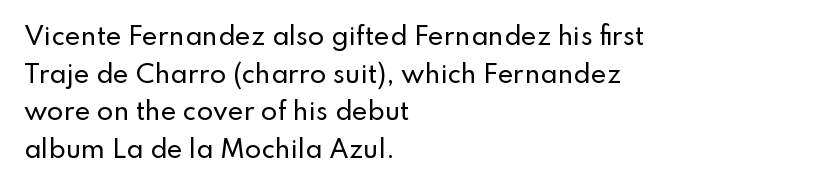
{"italic": "no", "underline": "no", "align": "left", "line_spacing": "normal", "line_spacing_ratio": 1.57, "letter_spacing": "normal", "letter_spacing_em": 0.0, "glyph_px": 24}
